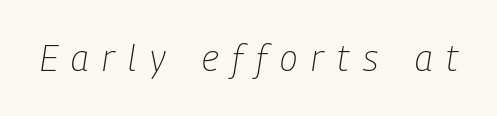
{"italic": "yes", "lean": "right", "slant_degrees": 9, "bold": "no", "weight": "light", "width": "condensed", "stroke_contrast": "low", "x_height": "medium", "monospaced": "no", "underline": "no", "letter_spacing": "wide", "letter_spacing_em": 0.38, "glyph_px": 36}
